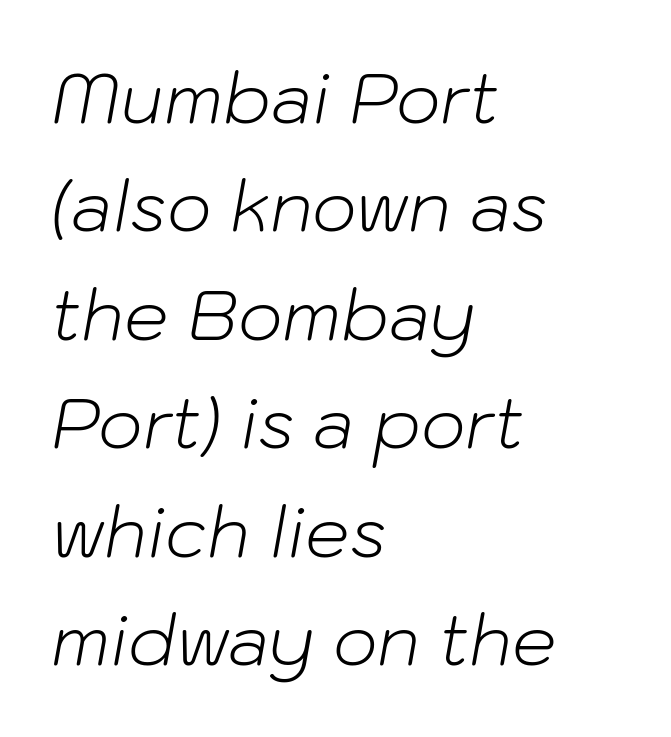
Observe the ordinary spacing: letters are neighbours, not strangers. The strip under each line holds only bare page. Italic? Definitely — the glyphs are oblique. Spacing verdict: proportional, widths tailored to each character. A normal amount of white space separates one row of letters from the next.
